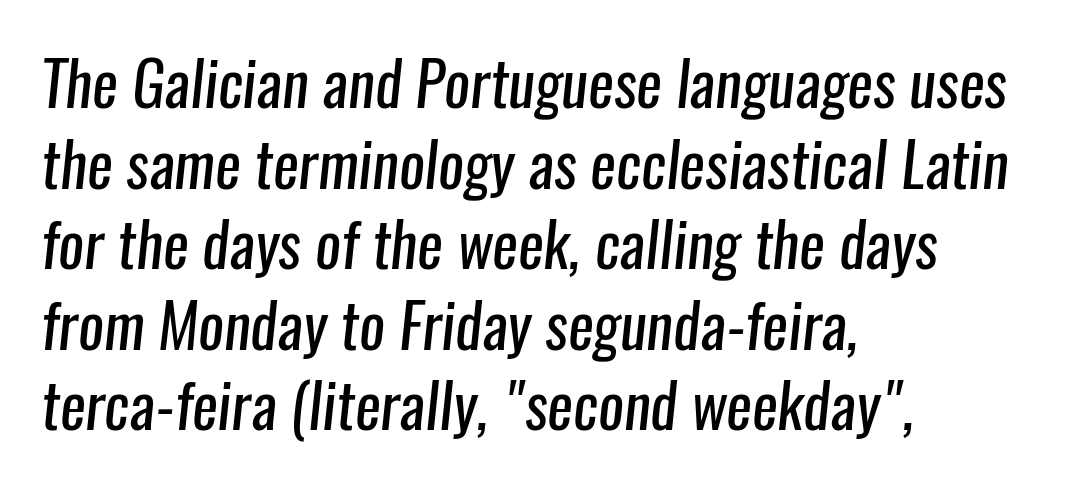
Nothing heavy about these letters — not bold at all. The type family on display is of the sans-serif kind. The face used here is proportionally spaced, like ordinary book or web type. Casual observation: everything's shoved over to the left. The string is rendered with underlining switched off. Does the leading feel generous? No, just average.
